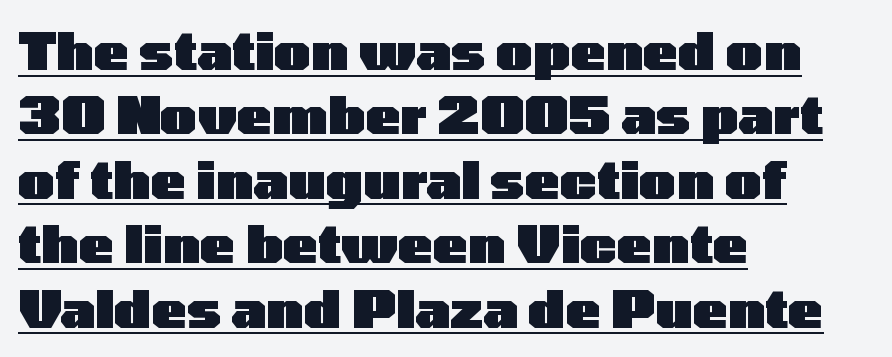
Q: Is the text bold? A: Yes.
Q: Is the text italic (slanted)? A: No, it is upright.
Q: Is the typeface a serif or a sans-serif typeface? A: Sans-serif.
Q: Is the text underlined? A: Yes.
Q: How is the paragraph aligned? A: Left-aligned.
Q: Is the spacing between letters normal or unusually wide? A: Normal.
Q: Width (condensed, normal, or wide)? A: Wide.
Q: Stroke contrast? A: Low.
Q: x-height? A: Medium.
Q: Monospaced? A: No.
